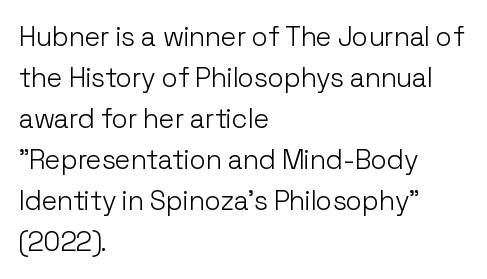
{"italic": "no", "bold": "no", "underline": "no", "align": "left", "line_spacing": "normal", "line_spacing_ratio": 1.52, "letter_spacing": "normal", "letter_spacing_em": 0.0, "glyph_px": 27}
